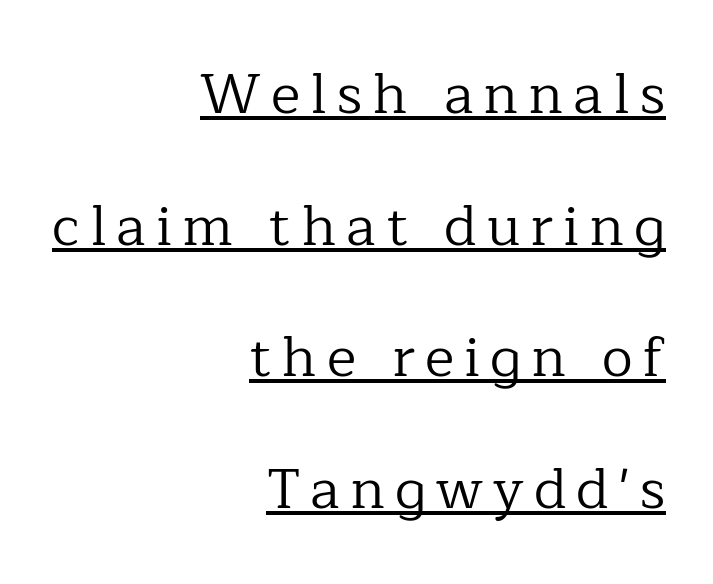
Proportional: the letters do not fall into vertical columns. This is underlined copy, the kind a proofreader might mark for attention. Letterform terminals end in serifs throughout the passage. Italic: no, the glyphs are upright roman. Baseline-to-baseline distance is far greater than the letter height.
